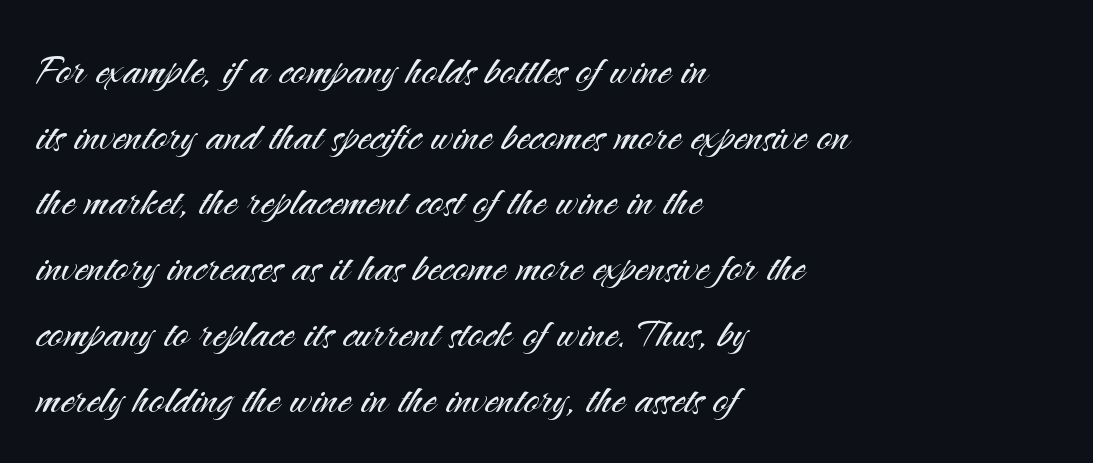
This reads as an unemphasized weight, regular at the heaviest. Letter spacing: default. Note the varied advance widths — an 'i' is clearly narrower than an 'm'. Notice how the passage keeps a crisp vertical edge on the left only. Letterform terminals end flat and unadorned throughout the passage.
